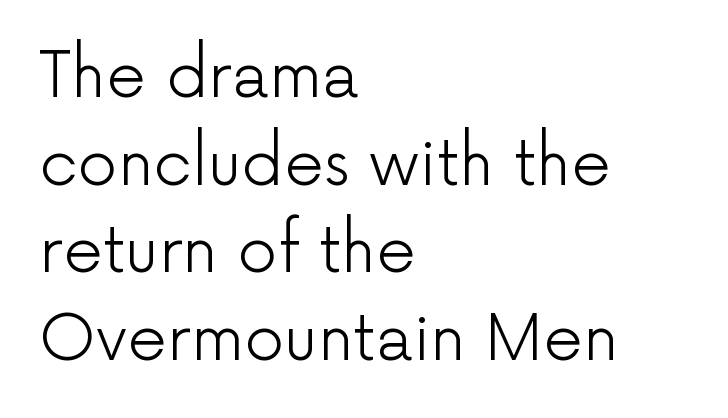
{"serif": "no", "italic": "no", "bold": "no", "weight": "light", "width": "normal", "stroke_contrast": "low", "x_height": "medium", "monospaced": "no", "underline": "no", "align": "left", "line_spacing": "normal", "line_spacing_ratio": 1.39, "letter_spacing": "normal", "letter_spacing_em": 0.0, "glyph_px": 63}
